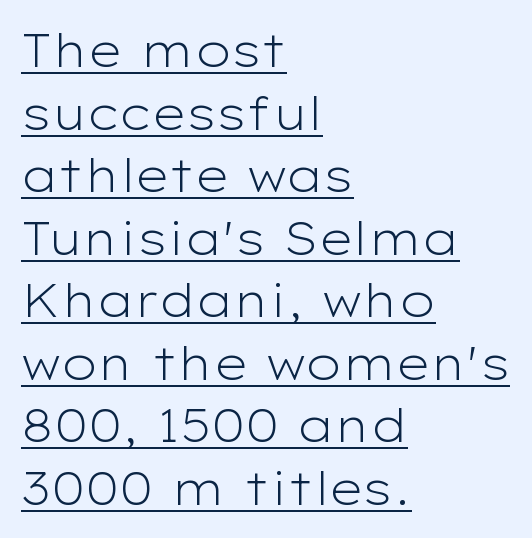
Q: Is the text bold? A: No.
Q: Is the text italic (slanted)? A: No, it is upright.
Q: Is the typeface a serif or a sans-serif typeface? A: Sans-serif.
Q: Is the text underlined? A: Yes.
Q: How is the paragraph aligned? A: Left-aligned.
Q: Is the spacing between letters normal or unusually wide? A: Normal.
Q: Is the spacing between lines tight, normal or loose? A: Normal.
Q: Width (condensed, normal, or wide)? A: Wide.
Q: Stroke contrast? A: Low.
Q: x-height? A: Medium.
Q: Monospaced? A: No.
